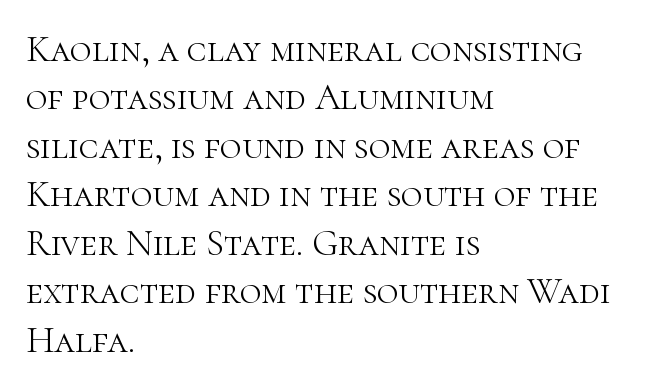
The image shows 37 px light serif type, upright; set left-aligned, normal line spacing (1.31x), normal letter spacing, not underlined; high stroke contrast and a medium x-height.
